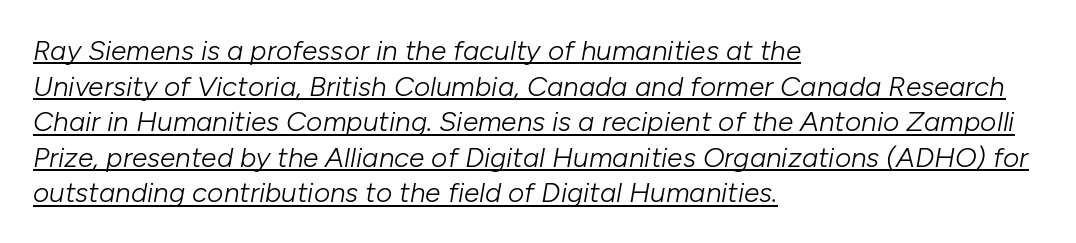
Q: Is the text bold? A: No.
Q: Is the text italic (slanted)? A: Yes, it leans right by about 10 degrees.
Q: Is the text underlined? A: Yes.
Q: How is the paragraph aligned? A: Left-aligned.
Q: Is the spacing between letters normal or unusually wide? A: Normal.
Q: Is the spacing between lines tight, normal or loose? A: Normal.
Q: Width (condensed, normal, or wide)? A: Normal.
Q: Stroke contrast? A: Low.
Q: x-height? A: Medium.
Q: Monospaced? A: No.
